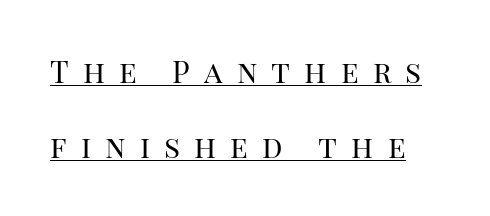
The image shows 30 px regular-weight serif type, upright; set loose line spacing (2.5x), unusually wide letter spacing (+0.47 em), underlined; high stroke contrast and a large x-height.
